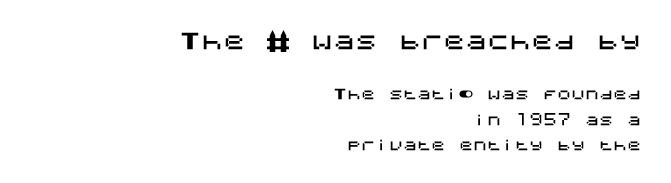
The image shows 22 px text type, upright; set right-aligned, line spacing 1.81x, normal letter spacing, not underlined; the first (top) block is 1.57x larger.
